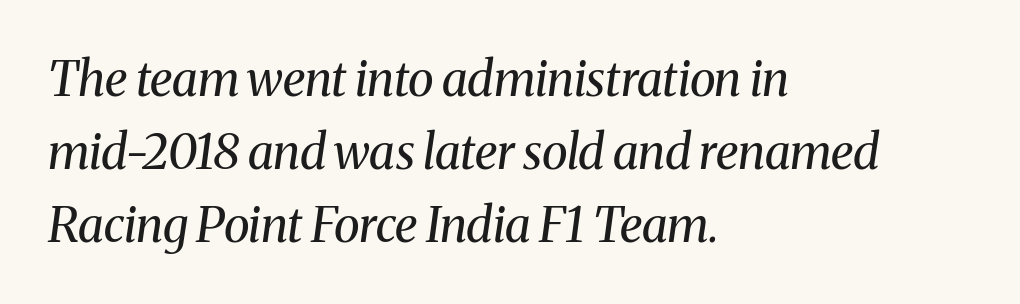
The image shows 48 px regular-weight serif type, italic (leaning right); set left-aligned, normal line spacing (1.52x), normal letter spacing, not underlined; medium stroke contrast and a medium x-height.
